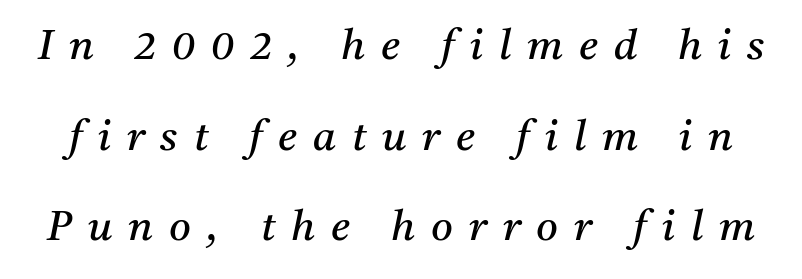
{"serif": "yes", "italic": "yes", "lean": "right", "slant_degrees": 11, "bold": "no", "weight": "regular", "width": "normal", "stroke_contrast": "medium", "x_height": "medium", "monospaced": "no", "underline": "no", "line_spacing": "loose", "line_spacing_ratio": 2.16, "letter_spacing": "wide", "letter_spacing_em": 0.38, "glyph_px": 42}
